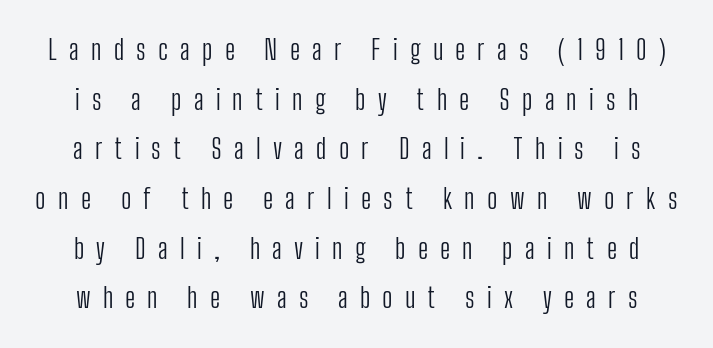
The image shows 27 px text type, upright; set line spacing 1.84x, unusually wide letter spacing (+0.45 em), not underlined.
